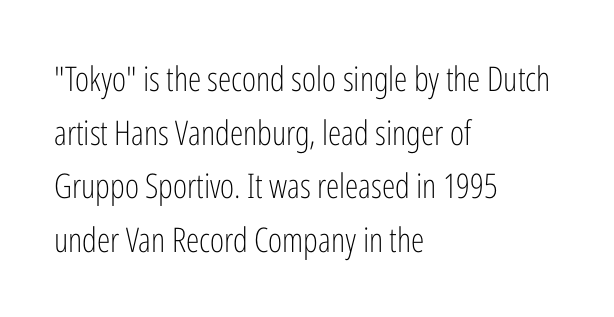
{"serif": "no", "italic": "no", "bold": "no", "weight": "light", "width": "condensed", "stroke_contrast": "low", "x_height": "medium", "monospaced": "no", "underline": "no", "align": "left", "line_spacing": "normal", "line_spacing_ratio": 1.58, "letter_spacing": "normal", "letter_spacing_em": 0.0, "glyph_px": 34}
